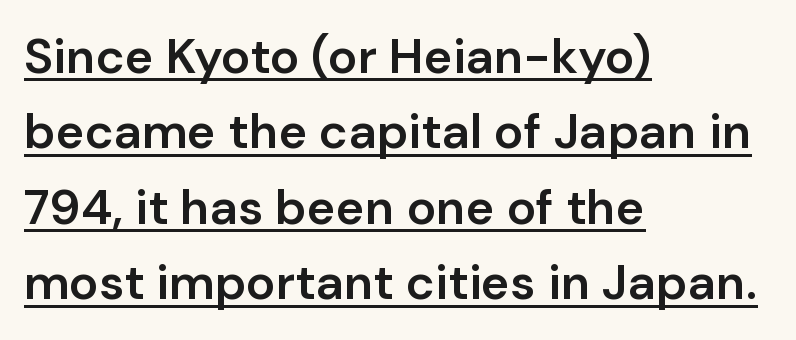
The image shows 49 px semibold sans-serif type, upright; set left-aligned, normal line spacing (1.54x), normal letter spacing, underlined; low stroke contrast and a medium x-height.
